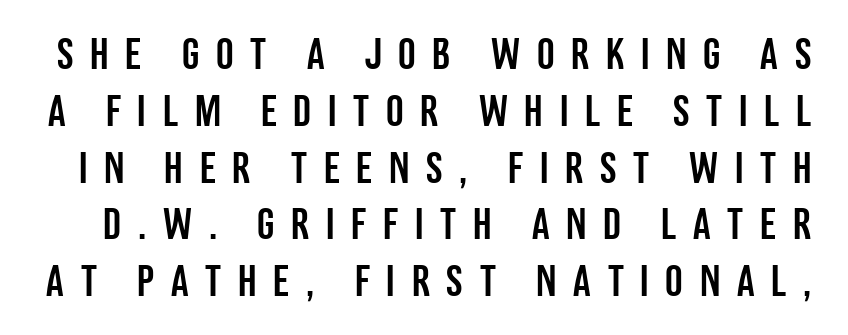
The letters advance in unequal steps, a hallmark of proportional type. Font category for this specimen: sans-serif. Horizontal bands of white between lines are of average thickness. Does the lettering tilt? It doesn't — this is upright. Here the glyphs are tracked loosely, breaking word shapes into spaced letters.
